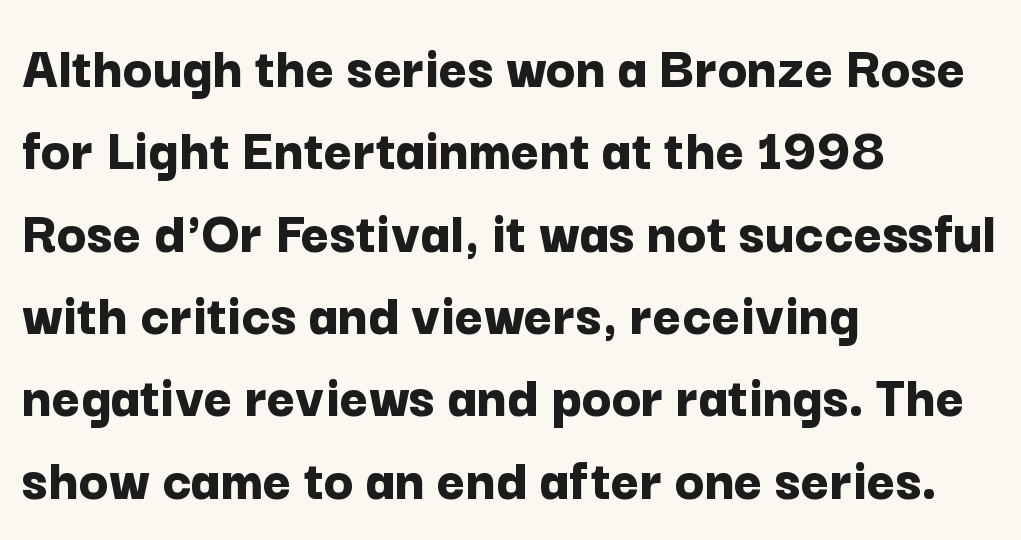
{"serif": "no", "italic": "no", "bold": "yes", "weight": "bold", "width": "normal", "stroke_contrast": "low", "x_height": "medium", "monospaced": "no", "underline": "no", "align": "left", "line_spacing": "normal", "line_spacing_ratio": 1.35, "letter_spacing": "normal", "letter_spacing_em": 0.0, "glyph_px": 61}
